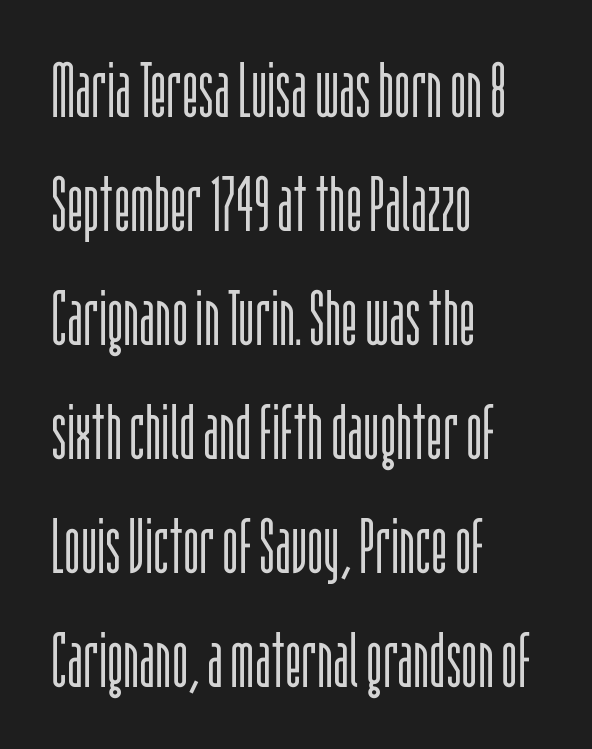
Nope, no serifs anywhere on these letters. The compositor pushed each line to the left boundary. Each new line begins a customary step beneath the previous one. Descender tails drop into unmarked territory. Posture: vertical. Letter spacing: default.
